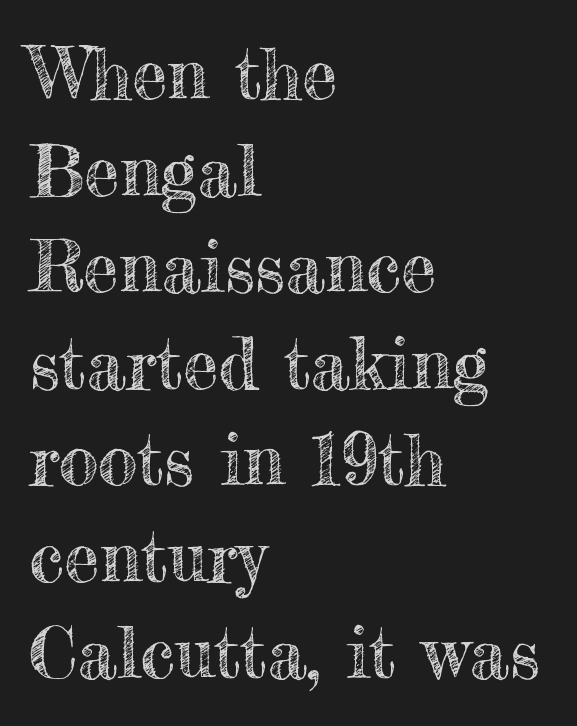
The image shows 71 px text type, upright; set left-aligned, normal line spacing (1.36x), normal letter spacing, not underlined; a small x-height.
